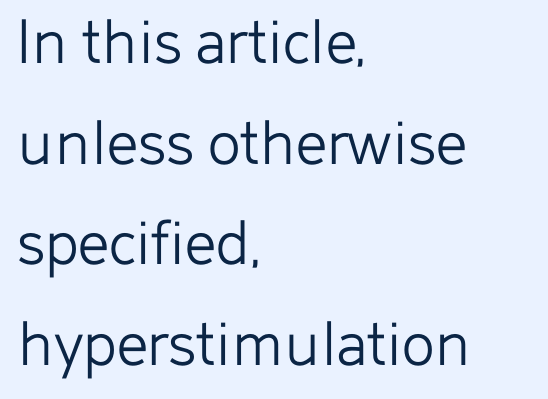
{"serif": "no", "italic": "no", "bold": "no", "weight": "light", "width": "normal", "stroke_contrast": "low", "x_height": "medium", "monospaced": "no", "underline": "no", "align": "left", "line_spacing": "normal", "line_spacing_ratio": 1.46, "letter_spacing": "normal", "letter_spacing_em": 0.0, "glyph_px": 69}
